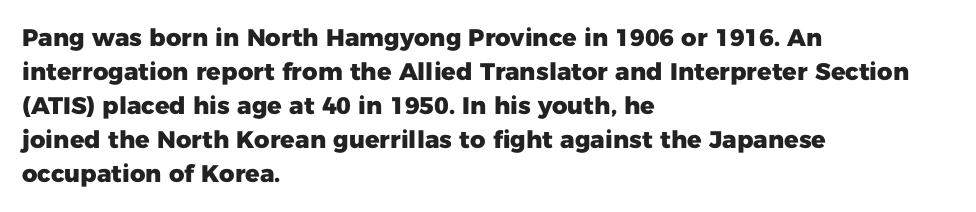
The passage shown stacks its lines at a standard gap. These lines keep a tight, regular rhythm from letter to letter. Descenders hang freely into open space. The sample has been set heavy, in full bold. Leftover space on each line is placed entirely after the last word. Nope, not italic — everything's standing straight.
